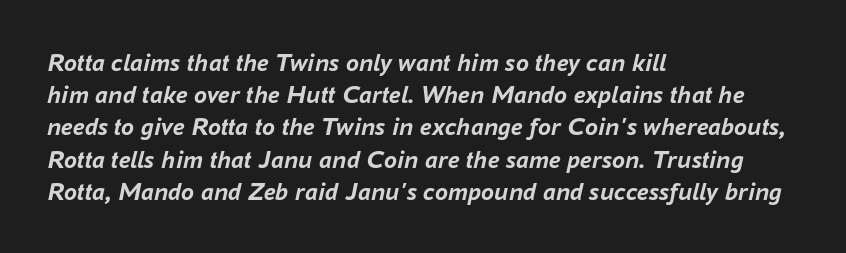
This rendering features lettering with no underline. Italic: yes, the glyphs are oblique. The letters are bold, with thick, heavy strokes. Each word holds together tightly as a unit, with standard inter-letter gaps. Which margin do the lines hug? The left one — the right edge is uneven.
